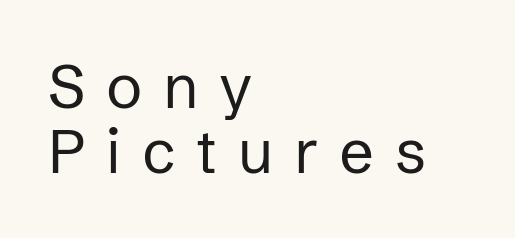
The strokes carry an ordinary text weight at most. The gap between lines stays unmarked. One-word summary of the alignment: left. The rendering inserts visible extra space after every character. The axis of the letterforms is exactly vertical. The block of text is dense from top to bottom, with scant space between rows.
